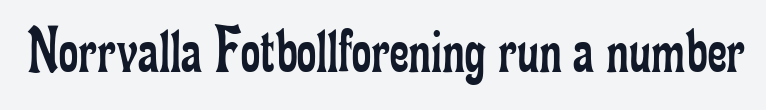
{"serif": "yes", "italic": "no", "bold": "no", "weight": "regular", "width": "condensed", "stroke_contrast": "low", "x_height": "small", "monospaced": "no", "underline": "no", "letter_spacing": "normal", "letter_spacing_em": 0.0, "glyph_px": 67}
